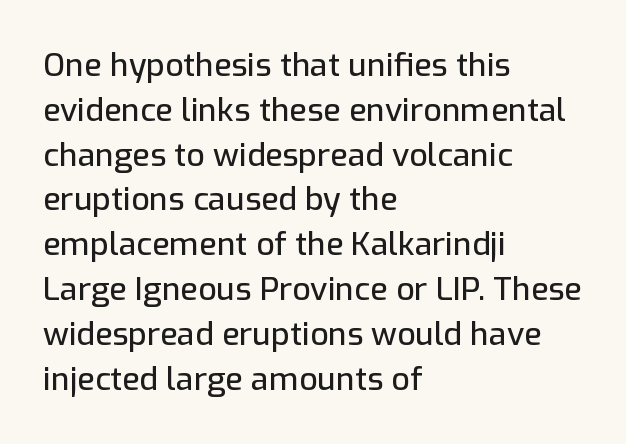
Proportional: the letters do not fall into vertical columns. Compared with typical paragraphs, the rows here are spaced about the same. The letters stand upright; this is a roman face. Notice how the passage keeps a crisp vertical edge on the left only. Inter-character spacing is left at the font's built-in metrics. The rendering shows plain stroke endings on the letterforms — a sans-serif design.
